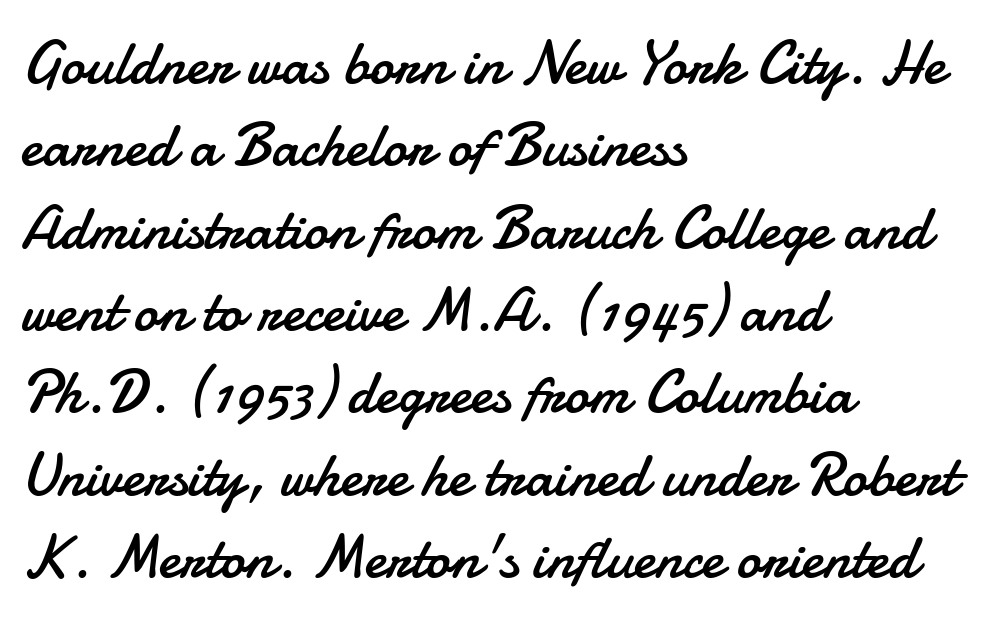
The image shows 61 px regular-weight sans-serif type; set left-aligned, normal line spacing (1.35x), normal letter spacing, not underlined; low stroke contrast and a small x-height.
